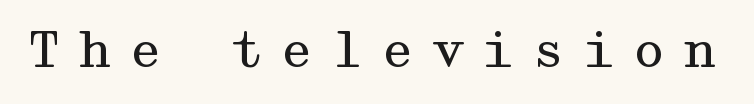
Q: Is the text bold? A: No.
Q: Is the text italic (slanted)? A: No, it is upright.
Q: Is the typeface a serif or a sans-serif typeface? A: Serif.
Q: Is the text underlined? A: No.
Q: Is the spacing between letters normal or unusually wide? A: Unusually wide.
Q: Width (condensed, normal, or wide)? A: Wide.
Q: Stroke contrast? A: Medium.
Q: x-height? A: Medium.
